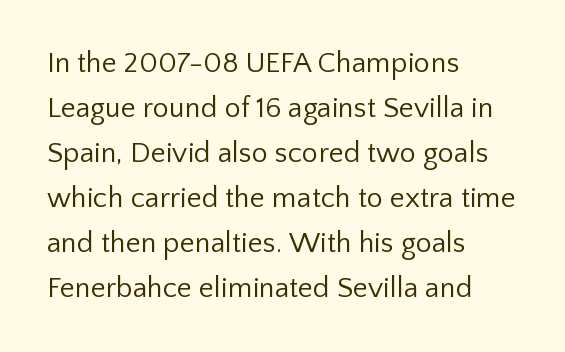
{"serif": "no", "italic": "no", "bold": "no", "weight": "regular", "width": "normal", "stroke_contrast": "low", "x_height": "medium", "monospaced": "no", "underline": "no", "align": "left", "line_spacing": "normal", "line_spacing_ratio": 1.55, "letter_spacing": "normal", "letter_spacing_em": 0.0, "glyph_px": 29}
